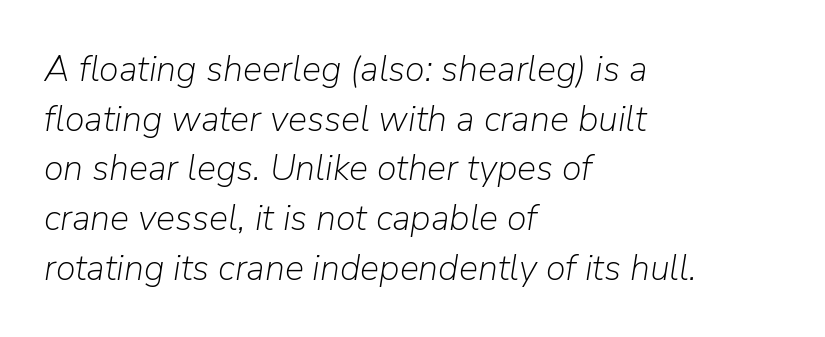
Q: Is the text bold? A: No.
Q: Is the text italic (slanted)? A: Yes, it leans right by about 9 degrees.
Q: Is the text underlined? A: No.
Q: How is the paragraph aligned? A: Left-aligned.
Q: Is the spacing between letters normal or unusually wide? A: Normal.
Q: Is the spacing between lines tight, normal or loose? A: Normal.
Q: Width (condensed, normal, or wide)? A: Normal.
Q: Stroke contrast? A: Low.
Q: x-height? A: Medium.
Q: Monospaced? A: No.
